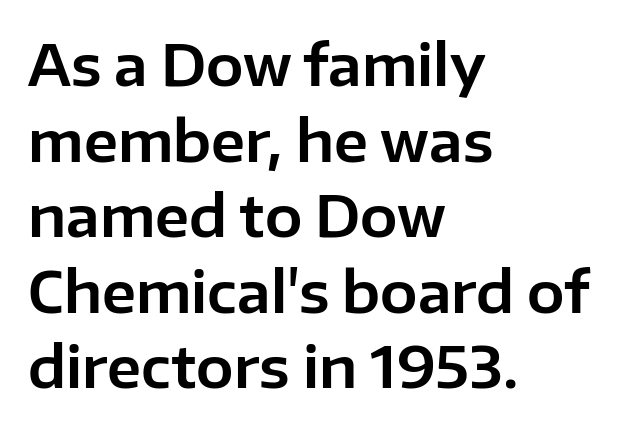
The letters advance in unequal steps, a hallmark of proportional type. Line starts are locked; line ends wander. The gap between lines stays unmarked. Tall strokes in this sample are plumb rather than angled.
